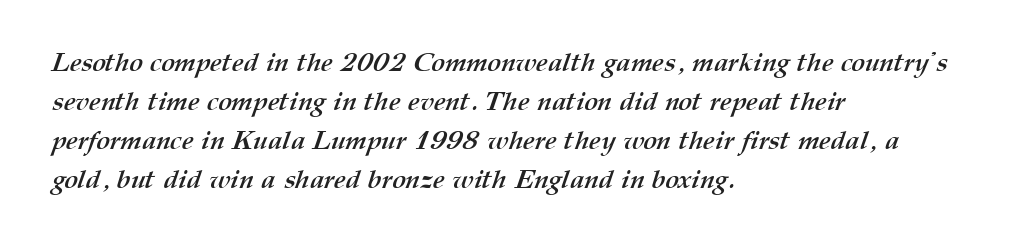
The image shows 26 px bold type; set left-aligned, normal line spacing (1.5x), normal letter spacing, not underlined.
